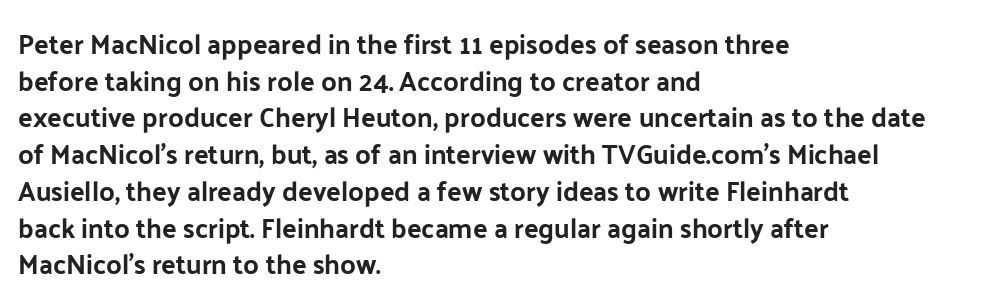
Casual observation: everything's shoved over to the left. Look at the tracking — it's just the regular setting, nothing added. The rendering uses a moderate line-height, typical for paragraphs. Decoration check: the copy has no underline. The face used here has the dense, thick strokes of a bold. The typography opts for an upright posture over an oblique one.
